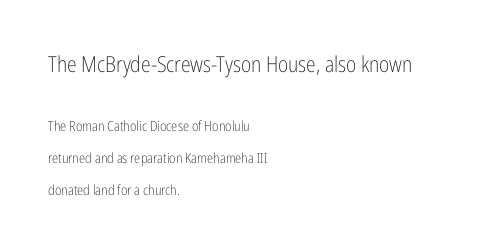
Block one is the big one; block two sits smaller underneath. The designer dialed line spacing up above the default. Letters have the restrained weight of plain body copy at most. Horizontal alignment here is leftward, the default for most running prose.
